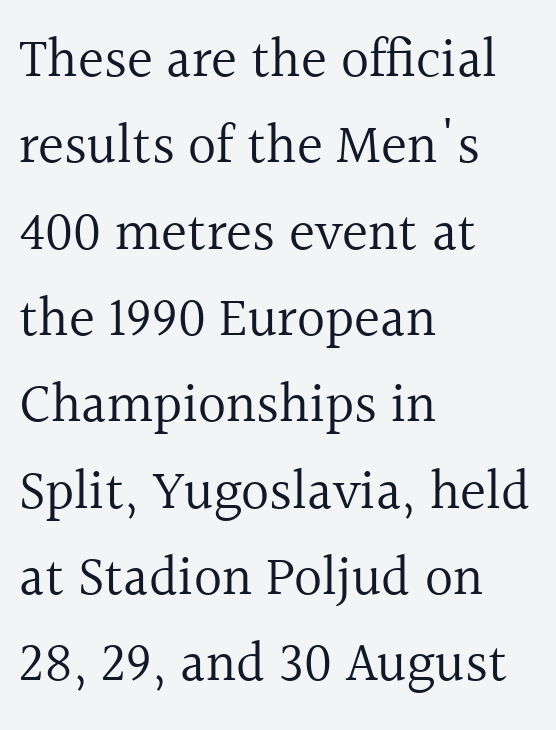
The letters look calm and open, with moderate or lighter stems. Posture: straight, roman, zero tilt. The letters carry serifs — small finishing strokes at the ends of their stems. Looks like regular typesetting: each glyph gets only the width it needs.
